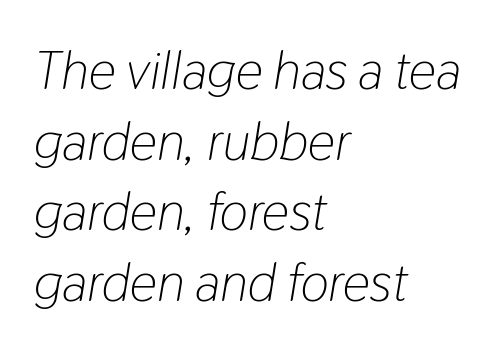
The passage shown is not underscored anywhere. It's the slanting kind of type. Caption: multi-line text, flush left, ragged right. Compared with a typical body face, this is equally light or lighter still. Is the letter spacing exaggerated? No — it looks like the ordinary default.
